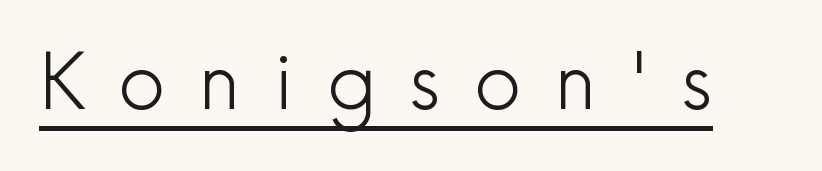
{"serif": "no", "italic": "no", "bold": "no", "weight": "light", "width": "normal", "x_height": "medium", "monospaced": "no", "underline": "yes", "letter_spacing": "wide", "letter_spacing_em": 0.42, "glyph_px": 76}
